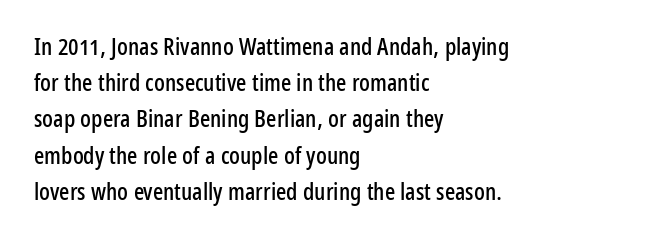
The image shows 24 px text type, upright; set left-aligned, normal line spacing (1.51x), normal letter spacing, not underlined.
